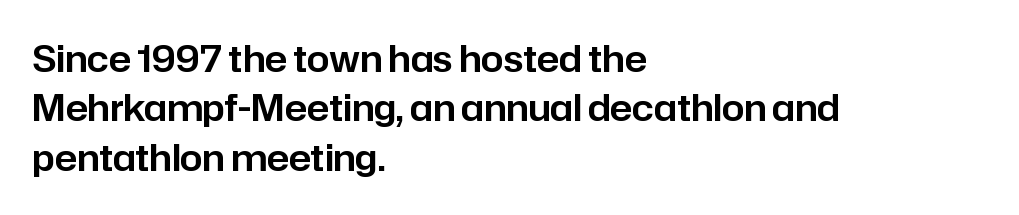
Q: Is the text italic (slanted)? A: No, it is upright.
Q: Is the typeface a serif or a sans-serif typeface? A: Sans-serif.
Q: Is the text underlined? A: No.
Q: How is the paragraph aligned? A: Left-aligned.
Q: Is the spacing between letters normal or unusually wide? A: Normal.
Q: Is the spacing between lines tight, normal or loose? A: Normal.
Q: Width (condensed, normal, or wide)? A: Normal.
Q: Stroke contrast? A: Low.
Q: x-height? A: Medium.
Q: Monospaced? A: No.
